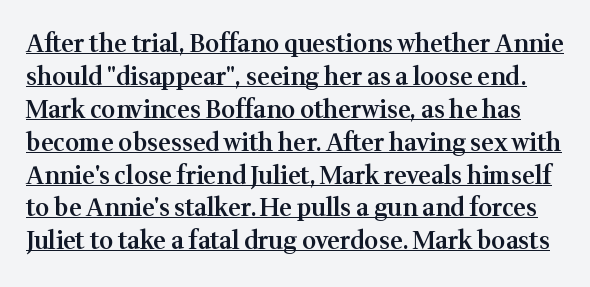
{"italic": "no", "bold": "semi", "underline": "yes", "line_spacing": "normal", "line_spacing_ratio": 1.37, "letter_spacing": "normal", "letter_spacing_em": 0.0, "glyph_px": 24}
